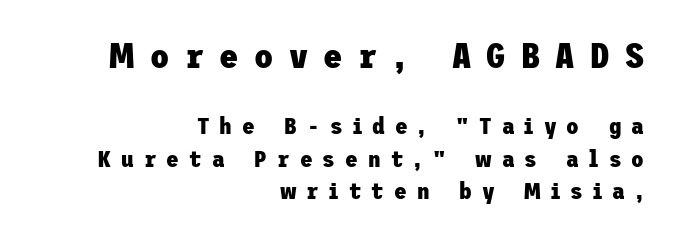
The image shows 35 px heavy sans-serif type, upright; set right-aligned, normal line spacing (1.41x), unusually wide letter spacing (+0.44 em), not underlined; the first (top) block is 1.52x larger; low stroke contrast and a medium x-height.
